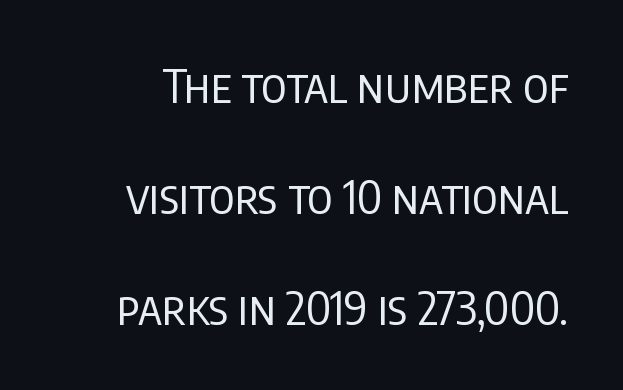
The image shows 47 px regular-weight, condensed sans-serif type, upright; set loose line spacing (2.36x), normal letter spacing, not underlined; low stroke contrast and a large x-height.
